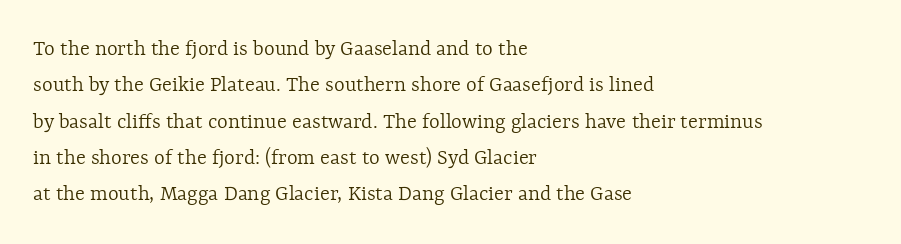
Q: Is the text bold? A: No.
Q: Is the text italic (slanted)? A: No, it is upright.
Q: Is the text underlined? A: No.
Q: How is the paragraph aligned? A: Left-aligned.
Q: Is the spacing between letters normal or unusually wide? A: Normal.
Q: Is the spacing between lines tight, normal or loose? A: Normal.
